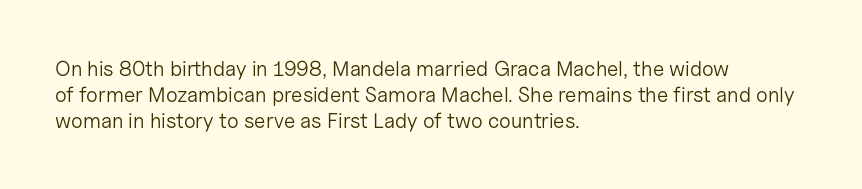
Does extra space separate the letters? No, they use regular spacing. Layout note: lines flush left. The area under the type is left untouched. This reads as an unemphasized weight, regular at the heaviest. This is roman type, the default non-slanted kind. Vertical spacing — default.
